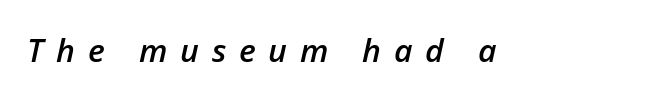
Tracking here is generous; glyphs stand well apart from one another. Italic: yes, the glyphs are oblique. Do the characters align in a grid? No, the font is proportional. Emphasis by weight is partial: semibold. Any mark beneath the type? The region is blank.
